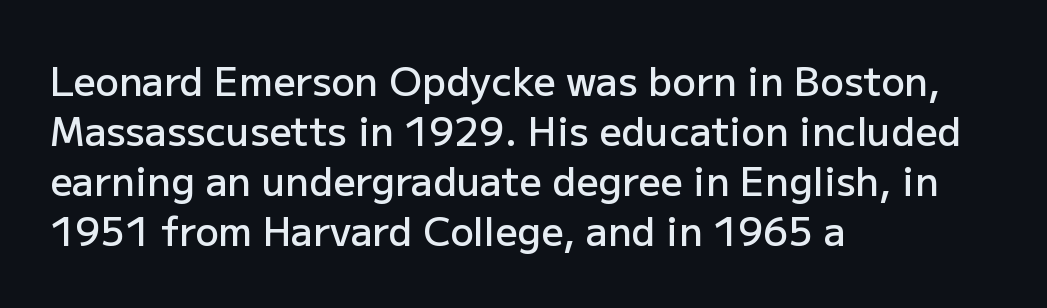
Q: Is the text bold? A: Semi-bold.
Q: Is the text italic (slanted)? A: No, it is upright.
Q: Is the typeface a serif or a sans-serif typeface? A: Sans-serif.
Q: Is the text underlined? A: No.
Q: How is the paragraph aligned? A: Left-aligned.
Q: Is the spacing between letters normal or unusually wide? A: Normal.
Q: Is the spacing between lines tight, normal or loose? A: Normal.
Q: Width (condensed, normal, or wide)? A: Normal.
Q: Stroke contrast? A: Low.
Q: x-height? A: Medium.
Q: Monospaced? A: No.
